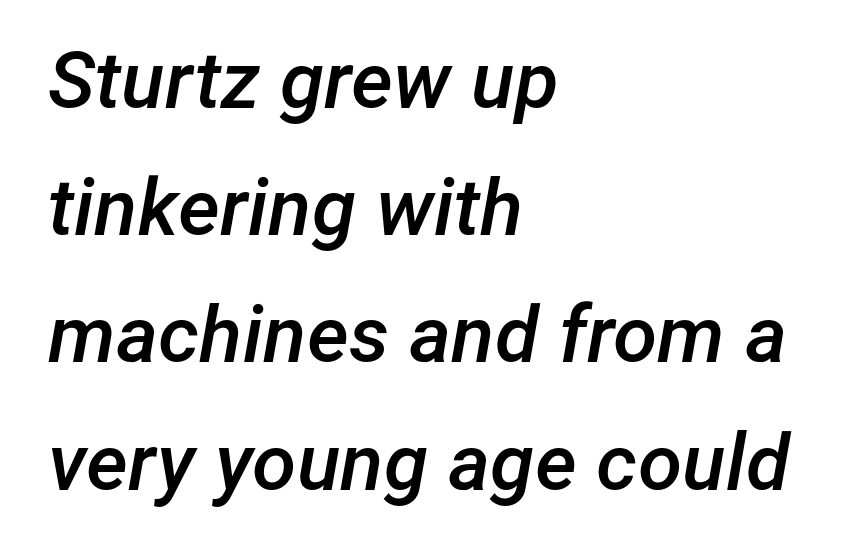
{"italic": "yes", "lean": "right", "slant_degrees": 12, "bold": "semi", "weight": "semibold", "width": "normal", "stroke_contrast": "low", "x_height": "medium", "monospaced": "no", "underline": "no", "align": "left", "line_spacing": "normal", "line_spacing_ratio": 1.59, "letter_spacing": "normal", "letter_spacing_em": 0.0, "glyph_px": 80}
